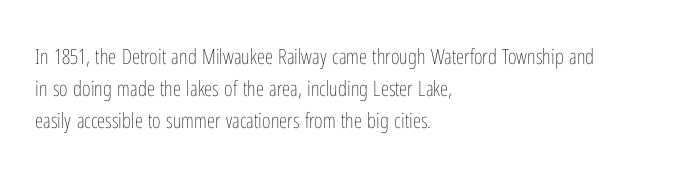
The image shows 21 px text type, upright; set left-aligned, normal line spacing (1.52x), normal letter spacing, not underlined.
